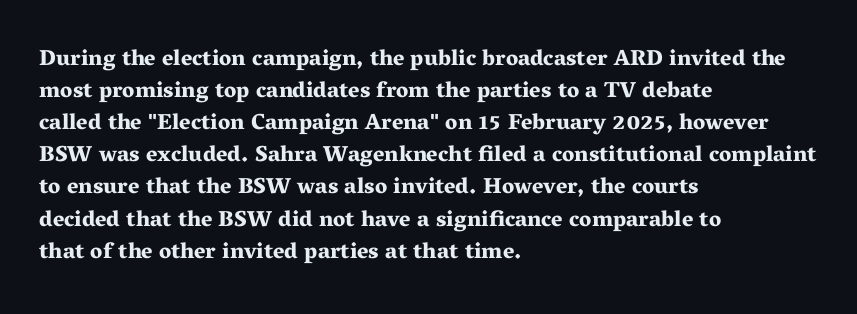
These lines were composed using upright roman letters. Bare-footed words on every line. The vertical gap from one line to the next is medium. Leftover space on each line is placed entirely after the last word. The line texture is even and compact thanks to regular tracking.
